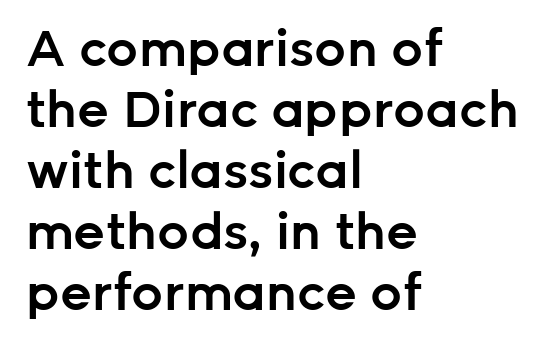
Q: Is the text bold? A: Semi-bold.
Q: Is the text italic (slanted)? A: No, it is upright.
Q: Is the typeface a serif or a sans-serif typeface? A: Sans-serif.
Q: Is the text underlined? A: No.
Q: How is the paragraph aligned? A: Left-aligned.
Q: Is the spacing between letters normal or unusually wide? A: Normal.
Q: Width (condensed, normal, or wide)? A: Normal.
Q: Stroke contrast? A: Low.
Q: x-height? A: Medium.
Q: Monospaced? A: No.
